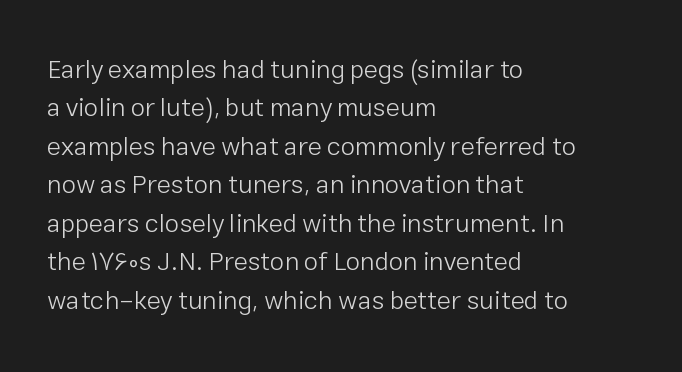
Leftover space on each line is placed entirely after the last word. The font sits on the lighter half of the weight spectrum, regular included. Here the glyphs are tracked normally, forming tight word shapes. Evenly set lines give the paragraph a standard silhouette. The area under the type is left untouched. The letters stand upright; this is a roman face.
